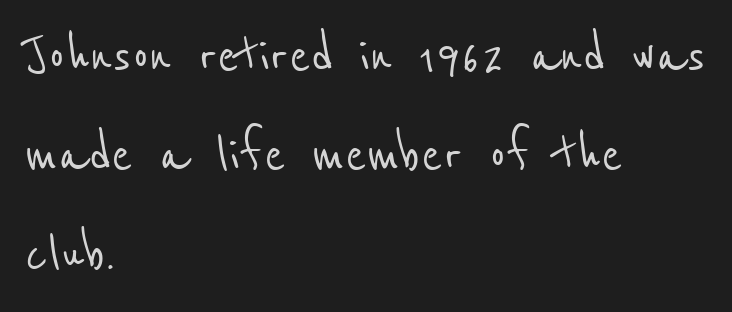
{"serif": "no", "width": "condensed", "stroke_contrast": "low", "x_height": "medium", "monospaced": "no", "underline": "no", "align": "left", "line_spacing": "normal", "line_spacing_ratio": 1.57, "letter_spacing": "normal", "letter_spacing_em": 0.0, "glyph_px": 63}
